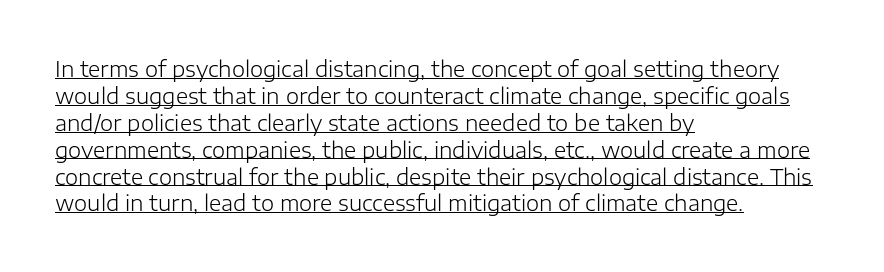
Q: Is the text bold? A: No.
Q: Is the text italic (slanted)? A: No, it is upright.
Q: Is the text underlined? A: Yes.
Q: How is the paragraph aligned? A: Left-aligned.
Q: Is the spacing between letters normal or unusually wide? A: Normal.
Q: Is the spacing between lines tight, normal or loose? A: Normal.
